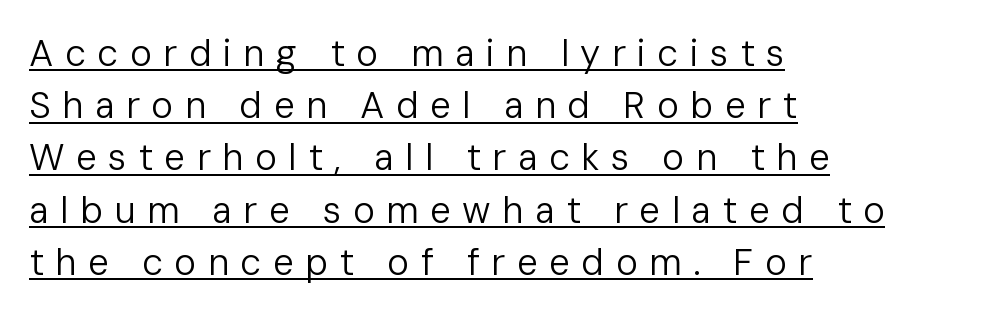
{"serif": "no", "italic": "no", "bold": "no", "weight": "regular", "width": "normal", "stroke_contrast": "low", "x_height": "medium", "monospaced": "no", "underline": "yes", "align": "left", "line_spacing": "normal", "line_spacing_ratio": 1.41, "letter_spacing": "wide", "letter_spacing_em": 0.31, "glyph_px": 37}
